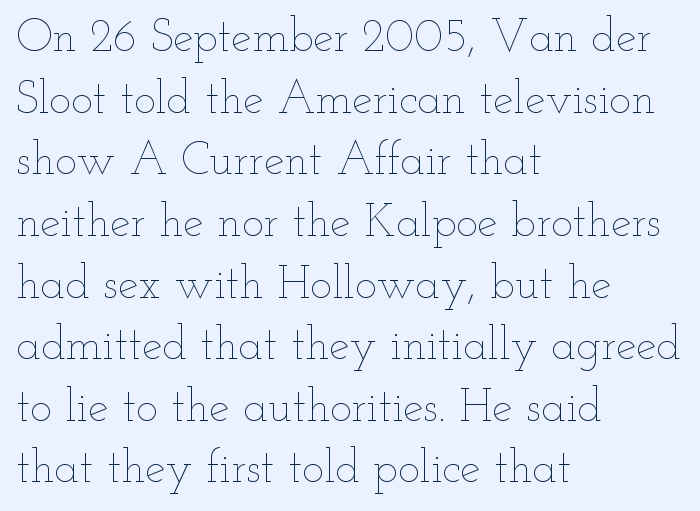
Character widths vary here, with narrow letters taking less room than wide ones. Baseline-to-baseline distance is the conventional proportion of letter height. Underlining? Definitely not there. A roman cut, with each character standing at attention. The letterforms sit at book weight or below. This rendering uses left alignment, leaving the right contour irregular.
